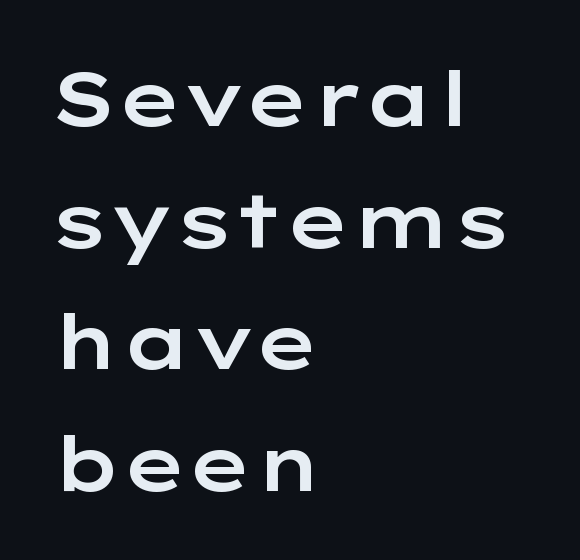
The image shows 76 px wide sans-serif type, upright; set left-aligned, normal line spacing (1.6x), normal letter spacing, not underlined; low stroke contrast and a medium x-height.
